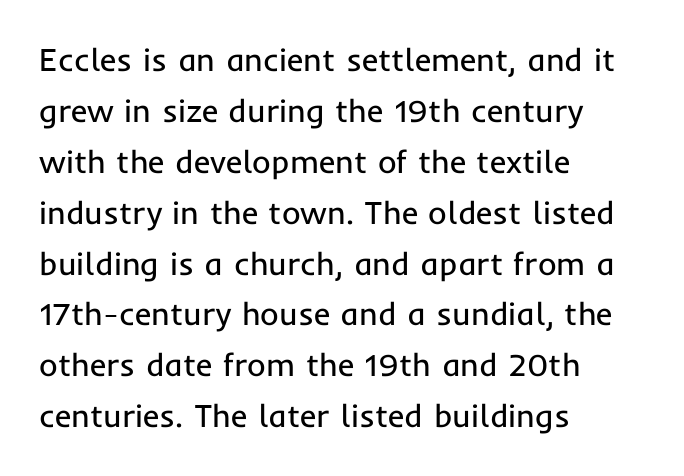
A bare baseline throughout the passage. The glyphs in this specimen are sans serif. The font sits on the lighter half of the weight spectrum, regular included. Rendered with straight, roman letterforms. Character widths vary here, with narrow letters taking less room than wide ones.
